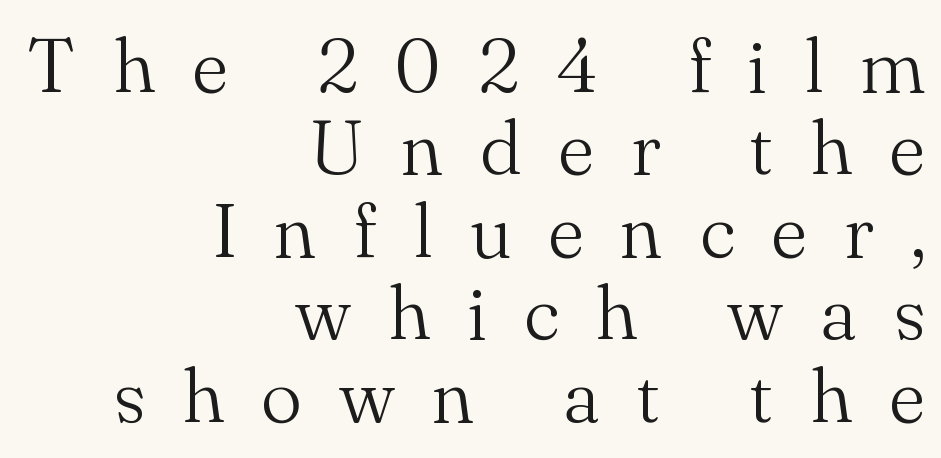
Q: Is the text bold? A: No.
Q: Is the text italic (slanted)? A: No, it is upright.
Q: Is the typeface a serif or a sans-serif typeface? A: Serif.
Q: Is the text underlined? A: No.
Q: How is the paragraph aligned? A: Right-aligned.
Q: Is the spacing between letters normal or unusually wide? A: Unusually wide.
Q: Is the spacing between lines tight, normal or loose? A: Tight.
Q: Width (condensed, normal, or wide)? A: Normal.
Q: Stroke contrast? A: Medium.
Q: x-height? A: Small.
Q: Monospaced? A: No.
